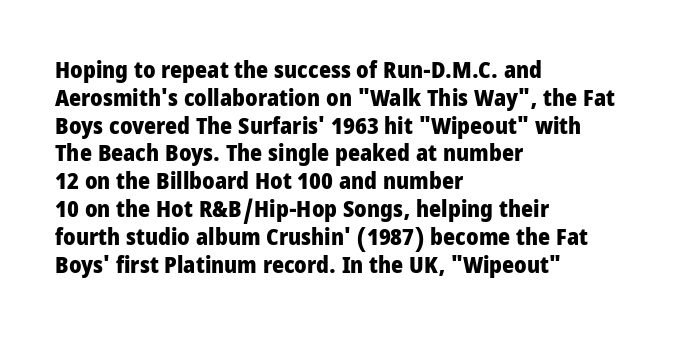
The image shows 23 px bold type, upright; set left-aligned, line spacing 1.21x, normal letter spacing, not underlined.
